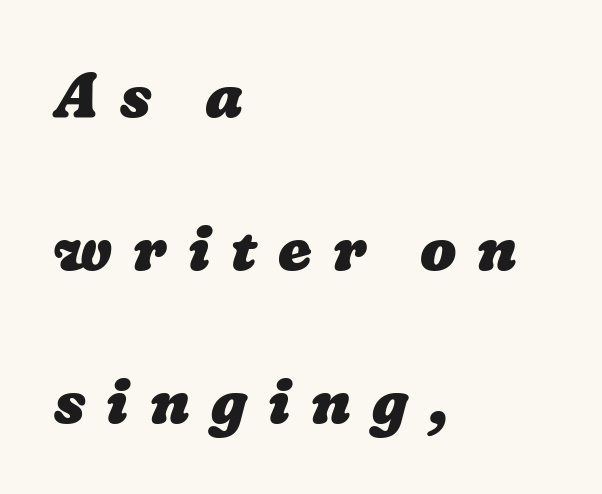
If you measured baseline to baseline, you'd find a long distance. Left-aligned paragraph, ragged on the right. What stands out about the letter spacing? Its width — letters are far apart. Compared with an ordinary text face, these strokes are far heavier — a full bold.
